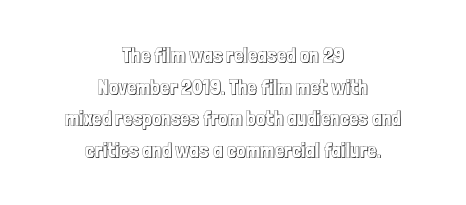
The image shows 21 px text type, upright; set centered, normal line spacing (1.51x), normal letter spacing, not underlined.
